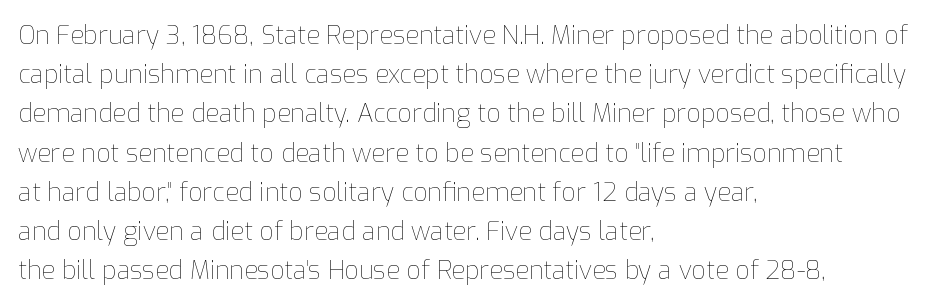
{"italic": "no", "bold": "no", "underline": "no", "align": "left", "line_spacing": "normal", "line_spacing_ratio": 1.57, "letter_spacing": "normal", "letter_spacing_em": 0.0, "glyph_px": 25}
